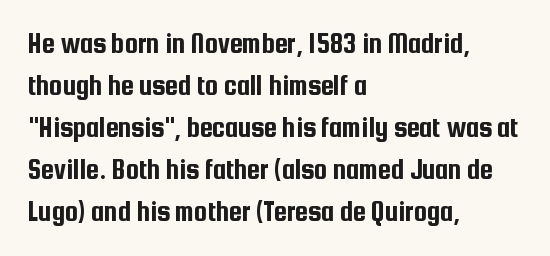
Leftover space on each line is placed entirely after the last word. The letters carry no serifs — their stems end cleanly without finishing strokes. Only glyphs here, with clear space below each row. The gaps between neighbouring characters are ordinary and unremarkable. These lines were composed using upright roman letters. Proportional: the letters do not fall into vertical columns.
